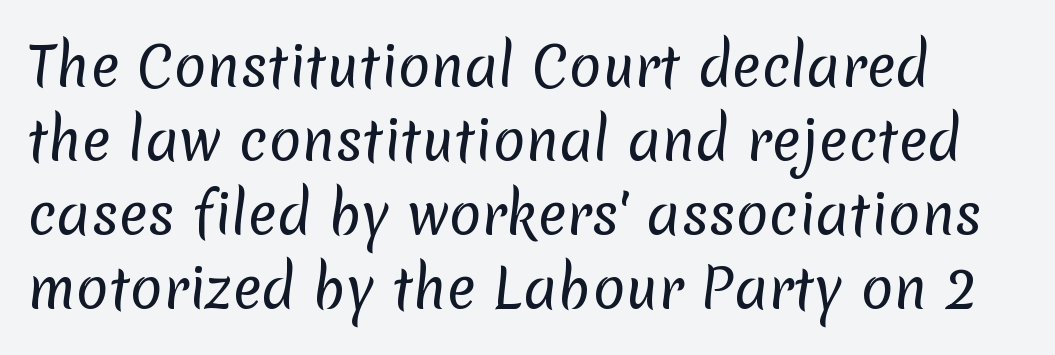
Glyph-to-glyph distance matches everyday printed text. Spacing verdict: proportional, widths tailored to each character. These lines are composed in type without serifs. Underline: absent.
